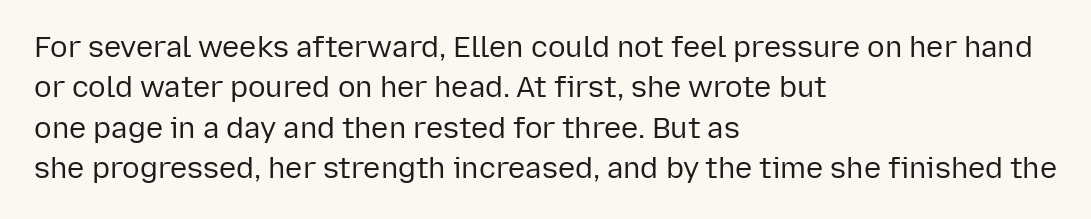
The image shows 29 px regular-weight sans-serif type, upright; set left-aligned, normal line spacing (1.39x), normal letter spacing, not underlined; low stroke contrast and a medium x-height.
